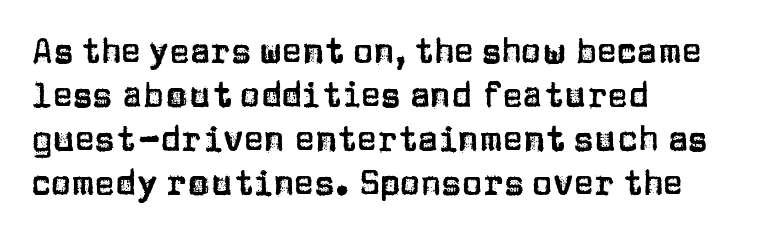
The image shows 34 px sans-serif type, upright; set left-aligned, normal line spacing (1.29x), normal letter spacing, not underlined; low stroke contrast and a large x-height.
